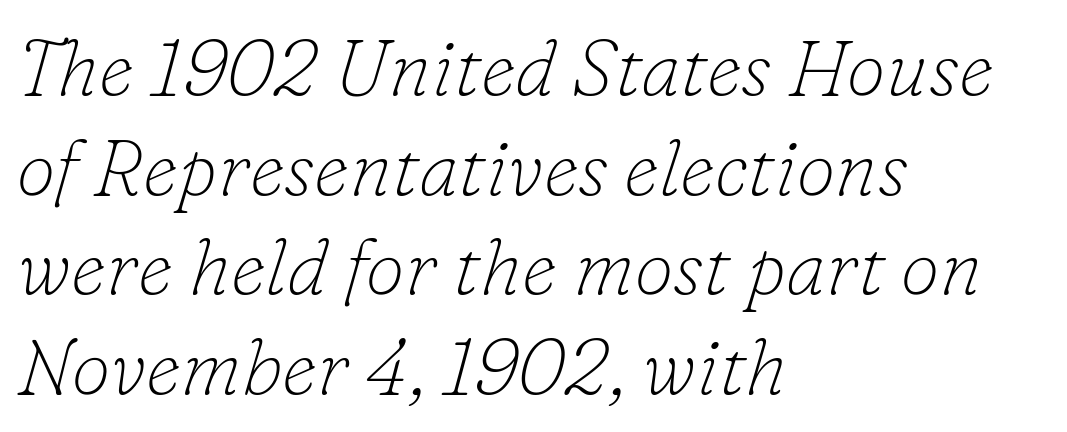
{"serif": "yes", "italic": "yes", "lean": "right", "slant_degrees": 16, "bold": "no", "weight": "thin", "width": "normal", "stroke_contrast": "low", "x_height": "small", "monospaced": "no", "underline": "no", "align": "left", "line_spacing": "normal", "line_spacing_ratio": 1.26, "letter_spacing": "normal", "letter_spacing_em": 0.0, "glyph_px": 79}
